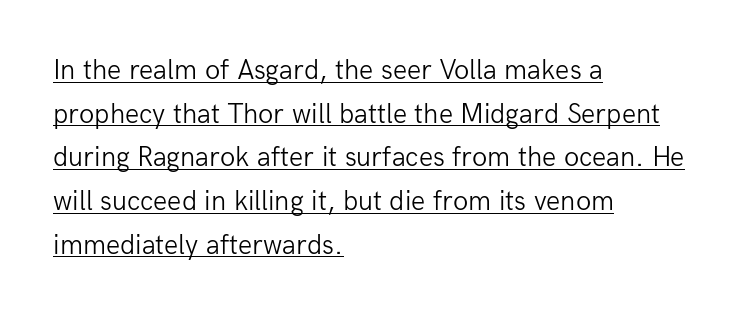
Does extra space separate the letters? No, they use regular spacing. These glyphs show unthickened strokes, regular width or finer. When letters stand straight like this, we call the style roman or upright. Every row of glyphs begins at an identical x-position on the left. Baseline-to-baseline distance is the conventional proportion of letter height.
